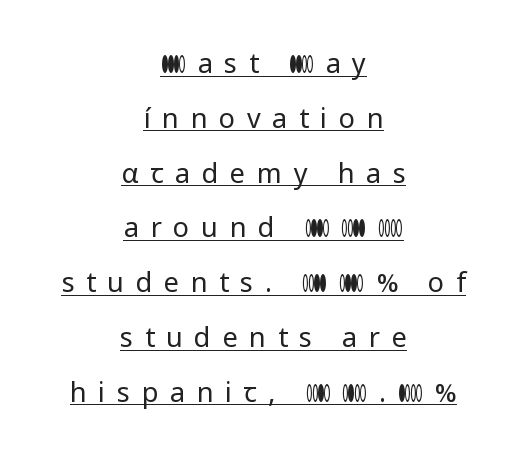
The image shows 27 px text type, upright; set centered, loose line spacing (2.03x), unusually wide letter spacing (+0.43 em), underlined.
